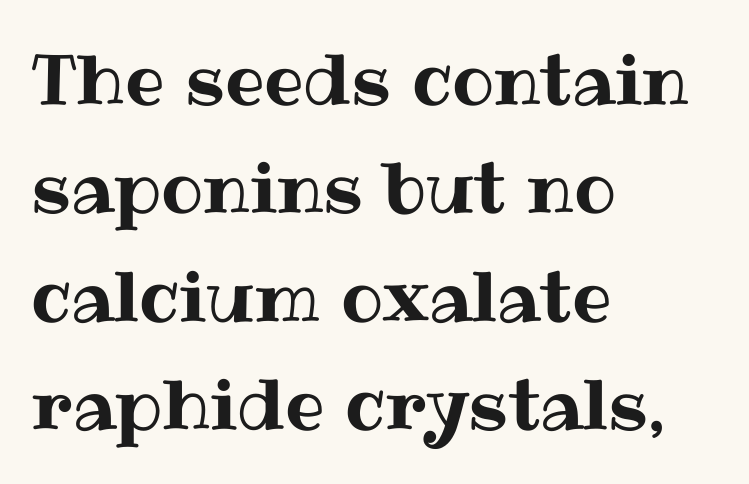
Q: Is the text italic (slanted)? A: No, it is upright.
Q: Is the text underlined? A: No.
Q: How is the paragraph aligned? A: Left-aligned.
Q: Is the spacing between letters normal or unusually wide? A: Normal.
Q: Is the spacing between lines tight, normal or loose? A: Normal.
Q: Width (condensed, normal, or wide)? A: Normal.
Q: Stroke contrast? A: Medium.
Q: x-height? A: Medium.
Q: Monospaced? A: No.
